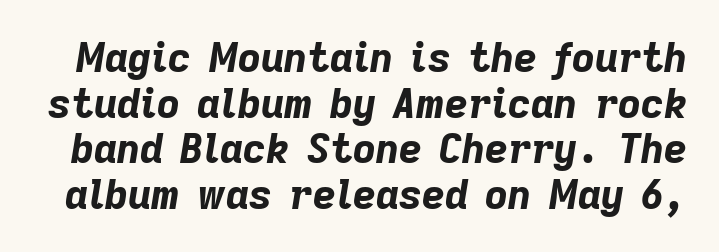
Letter spacing: default. Any mark beneath the type? The region is blank. This sample trades vertical openness for compactness between lines. You could not count columns in this text — the font is proportionally spaced. The glyphs look as if they've been sheared to an angle. Every letter is thick-stroked: bold, no question.
